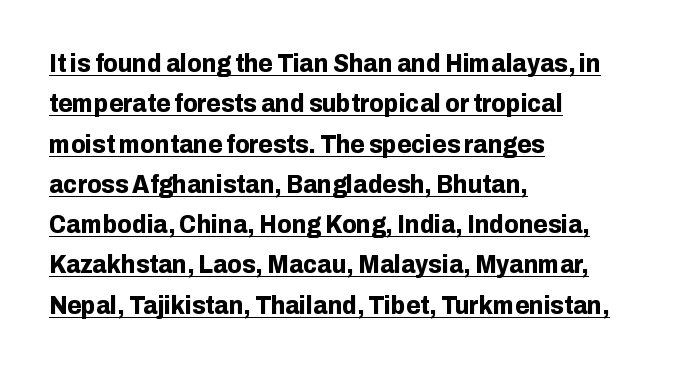
{"italic": "no", "bold": "yes", "underline": "yes", "align": "left", "line_spacing": "normal", "line_spacing_ratio": 1.55, "letter_spacing": "normal", "letter_spacing_em": 0.0, "glyph_px": 26}
